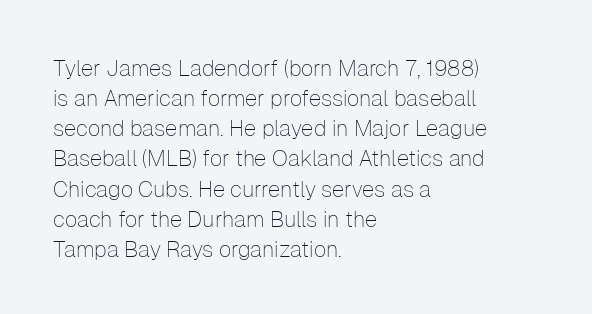
The image shows 22 px text type, upright; set left-aligned, normal line spacing (1.37x), normal letter spacing, not underlined.
